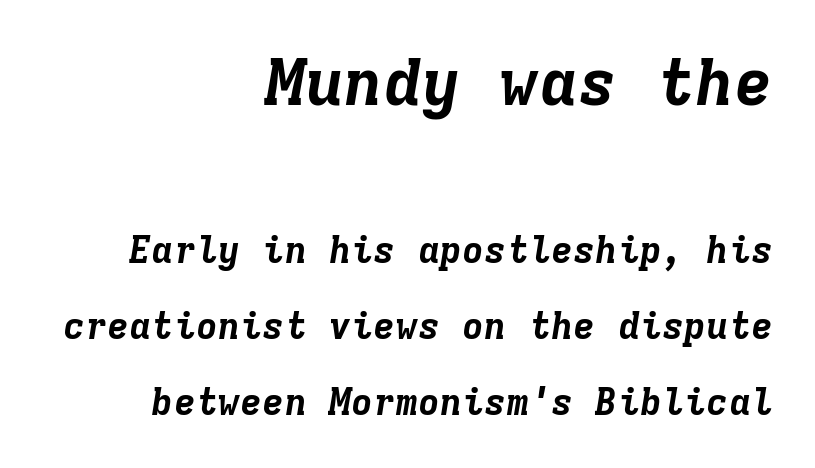
Compared with ordinary roman type, these characters are visibly tilted. A dark, heavy texture on the line: the type is bold. The text block is weighted toward the right margin, trailing off unevenly leftward. Glyph-to-glyph distance matches everyday printed text. Descenders are the only things crossing below the line.
